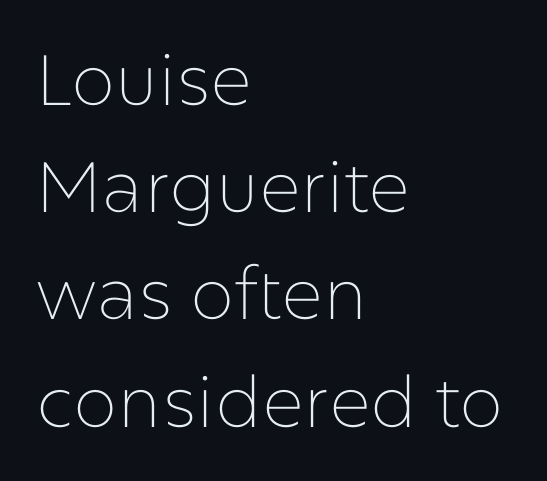
The image shows 71 px thin sans-serif type, upright; set left-aligned, normal line spacing (1.51x), normal letter spacing, not underlined; low stroke contrast and a medium x-height.
